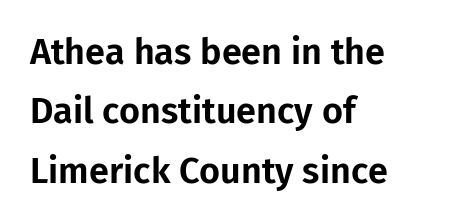
Q: Is the text italic (slanted)? A: No, it is upright.
Q: Is the typeface a serif or a sans-serif typeface? A: Sans-serif.
Q: Is the text underlined? A: No.
Q: How is the paragraph aligned? A: Left-aligned.
Q: Is the spacing between letters normal or unusually wide? A: Normal.
Q: Is the spacing between lines tight, normal or loose? A: Normal.
Q: Width (condensed, normal, or wide)? A: Normal.
Q: Stroke contrast? A: Low.
Q: x-height? A: Medium.
Q: Monospaced? A: No.
